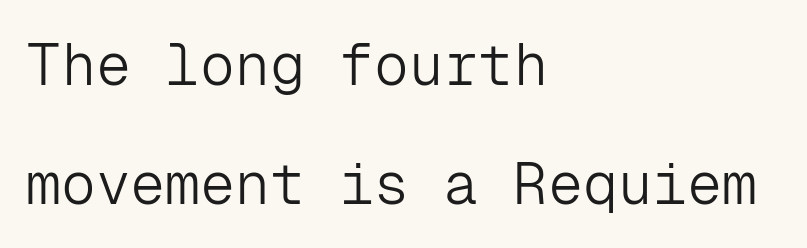
The image shows 58 px light sans-serif type, upright, monospaced; set left-aligned, loose line spacing (2.05x), normal letter spacing, not underlined; low stroke contrast and a medium x-height.
